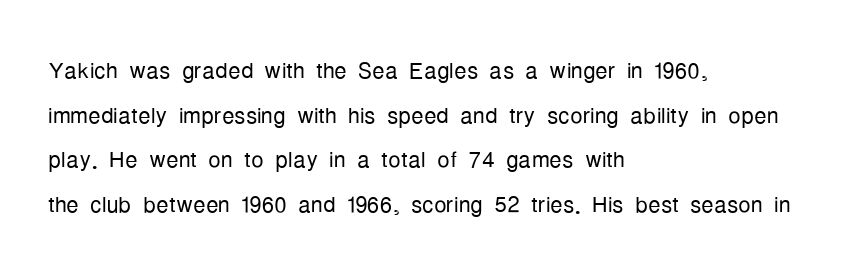
Q: Is the text bold? A: No.
Q: Is the text italic (slanted)? A: No, it is upright.
Q: Is the typeface a serif or a sans-serif typeface? A: Sans-serif.
Q: Is the text underlined? A: No.
Q: How is the paragraph aligned? A: Left-aligned.
Q: Is the spacing between letters normal or unusually wide? A: Normal.
Q: Is the spacing between lines tight, normal or loose? A: Normal.
Q: Width (condensed, normal, or wide)? A: Condensed.
Q: Stroke contrast? A: Low.
Q: x-height? A: Medium.
Q: Monospaced? A: No.
